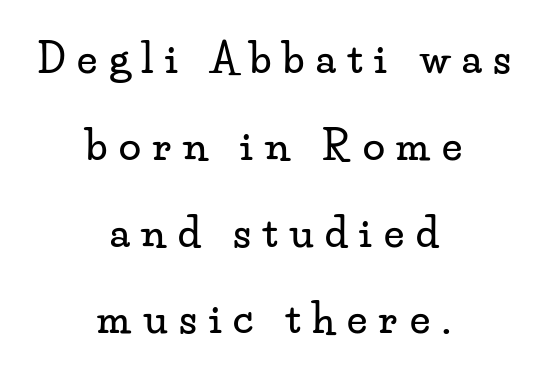
Q: Is the text italic (slanted)? A: No, it is upright.
Q: Is the typeface a serif or a sans-serif typeface? A: Serif.
Q: Is the text underlined? A: No.
Q: How is the paragraph aligned? A: Centered.
Q: Is the spacing between letters normal or unusually wide? A: Unusually wide.
Q: Is the spacing between lines tight, normal or loose? A: Loose.
Q: Width (condensed, normal, or wide)? A: Wide.
Q: Stroke contrast? A: Low.
Q: x-height? A: Small.
Q: Monospaced? A: No.
